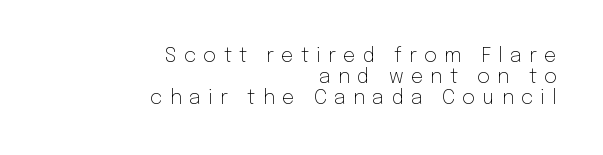
Q: Is the text bold? A: No.
Q: Is the text italic (slanted)? A: No, it is upright.
Q: Is the text underlined? A: No.
Q: How is the paragraph aligned? A: Right-aligned.
Q: Is the spacing between letters normal or unusually wide? A: Unusually wide.
Q: Is the spacing between lines tight, normal or loose? A: Tight.
